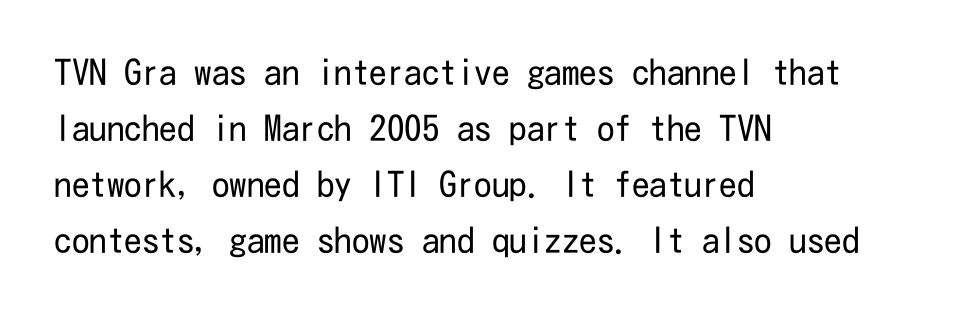
This sample keeps an unexceptional amount of space between lines. The font's upright variant was chosen for this text. Spacing between characters is what you'd get straight out of the box. The paragraph shown leans on its left margin.
